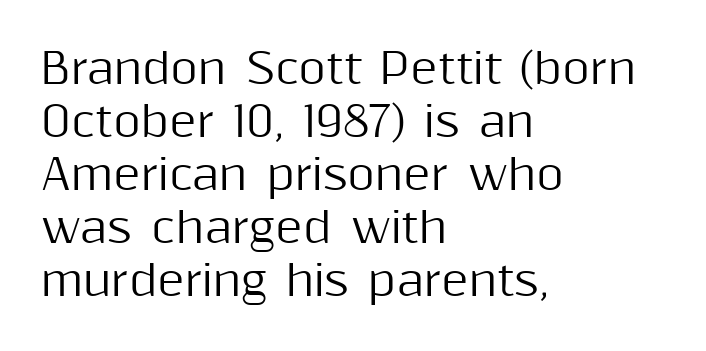
If you drew a line through each stem, it would be perfectly vertical. Do the characters align in a grid? No, the font is proportional. Compared with typical body copy, the letter spacing here is the same. Short and long lines alike share a common starting point at left. Letters rest on an invisible, unmarked baseline.
